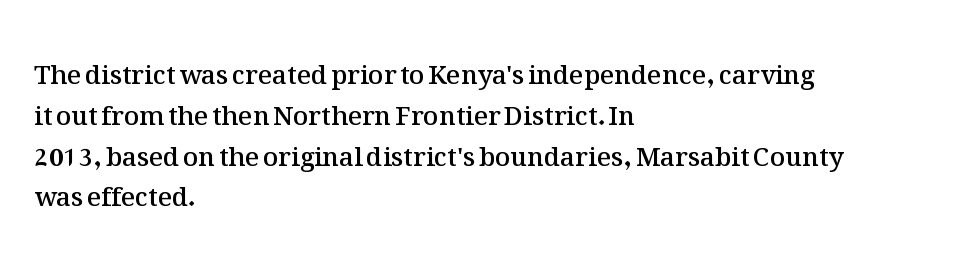
Caption: semibold face, moderately heavy strokes. Students, observe: this is what conventionally led text looks like. Quick note: not italic, upright. A bare baseline throughout the passage.
